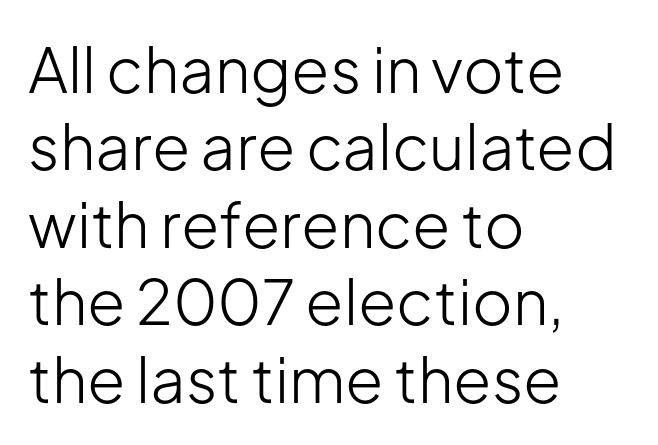
The image shows 62 px light sans-serif type, upright; set left-aligned, normal line spacing (1.25x), normal letter spacing, not underlined; low stroke contrast and a medium x-height.
